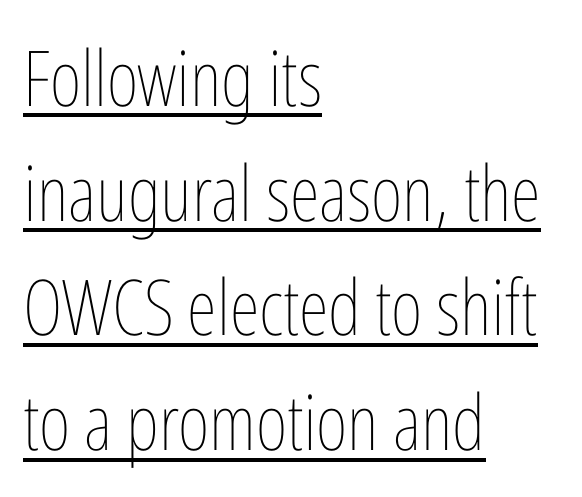
{"italic": "no", "bold": "no", "weight": "thin", "width": "condensed", "stroke_contrast": "low", "x_height": "medium", "monospaced": "no", "underline": "yes", "align": "left", "line_spacing": "normal", "line_spacing_ratio": 1.49, "letter_spacing": "normal", "letter_spacing_em": 0.0, "glyph_px": 77}
